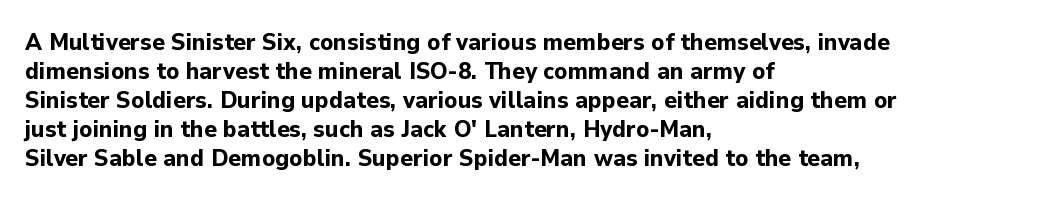
Q: Is the text bold? A: Yes.
Q: Is the text italic (slanted)? A: No, it is upright.
Q: Is the text underlined? A: No.
Q: How is the paragraph aligned? A: Left-aligned.
Q: Is the spacing between letters normal or unusually wide? A: Normal.
